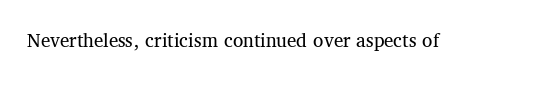
The passage shown is not underscored anywhere. The font's upright variant was chosen for this text. Stems here are at most as thick as an everyday book face. Observe the ordinary spacing: letters are neighbours, not strangers.
